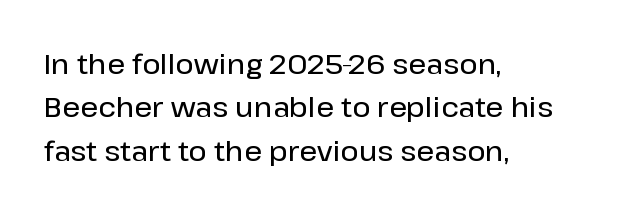
{"serif": "no", "italic": "no", "width": "normal", "stroke_contrast": "low", "x_height": "medium", "monospaced": "no", "underline": "no", "align": "left", "line_spacing": "normal", "line_spacing_ratio": 1.55, "letter_spacing": "normal", "letter_spacing_em": 0.0, "glyph_px": 28}
